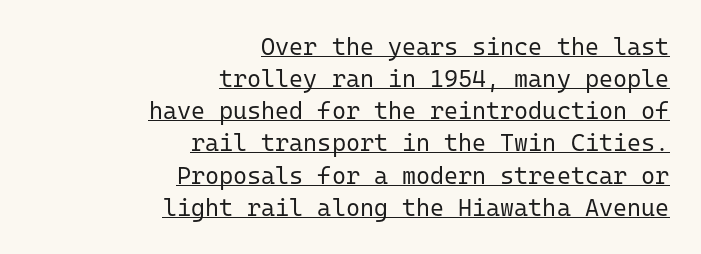
{"italic": "no", "bold": "no", "underline": "yes", "align": "right", "line_spacing": "normal", "line_spacing_ratio": 1.34, "letter_spacing": "normal", "letter_spacing_em": 0.0, "glyph_px": 24}
